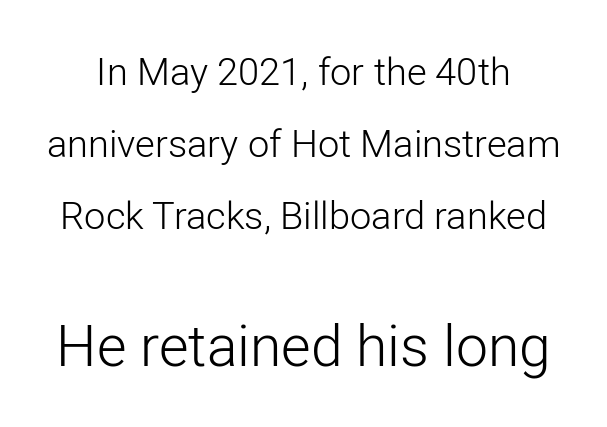
The image shows 57 px light sans-serif type, upright; set line spacing 1.89x, normal letter spacing, not underlined; the second (bottom) block is 1.5x larger; low stroke contrast and a medium x-height.
